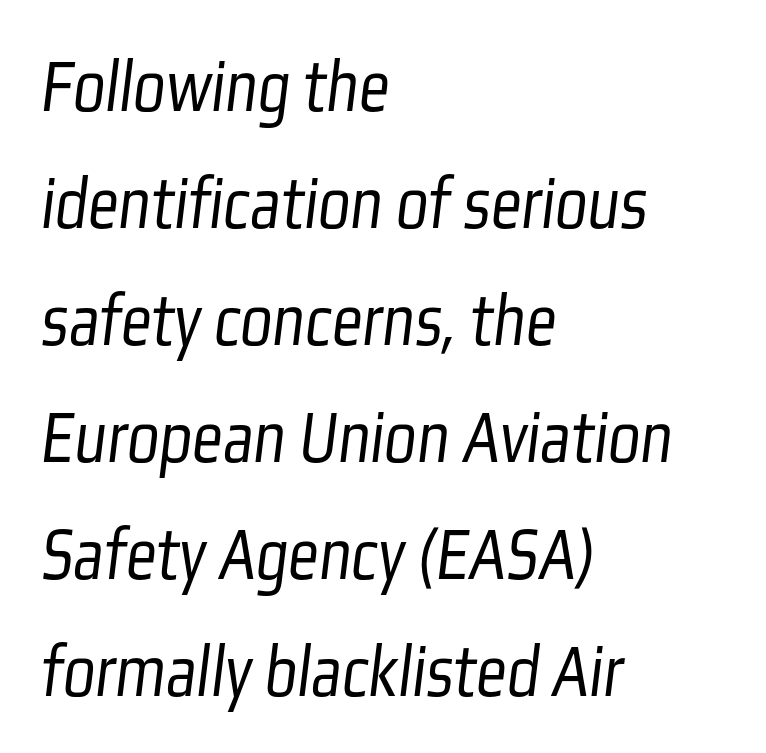
{"serif": "no", "bold": "no", "weight": "light", "width": "condensed", "stroke_contrast": "low", "x_height": "medium", "monospaced": "no", "underline": "no", "align": "left", "line_spacing": "normal", "line_spacing_ratio": 1.54, "letter_spacing": "normal", "letter_spacing_em": 0.0, "glyph_px": 76}
